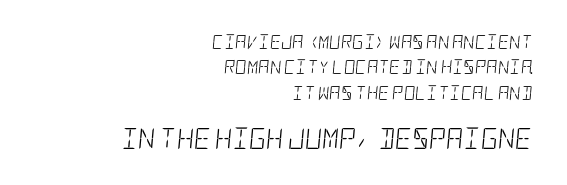
Q: Is the text bold? A: No.
Q: Is the text italic (slanted)? A: Yes, it leans right by about 5 degrees.
Q: Is the text underlined? A: No.
Q: How is the paragraph aligned? A: Right-aligned.
Q: Is the spacing between letters normal or unusually wide? A: Normal.
Q: Which block of text is set in a larger size, the first (top) or the second (bottom)? A: The second (bottom) one.
